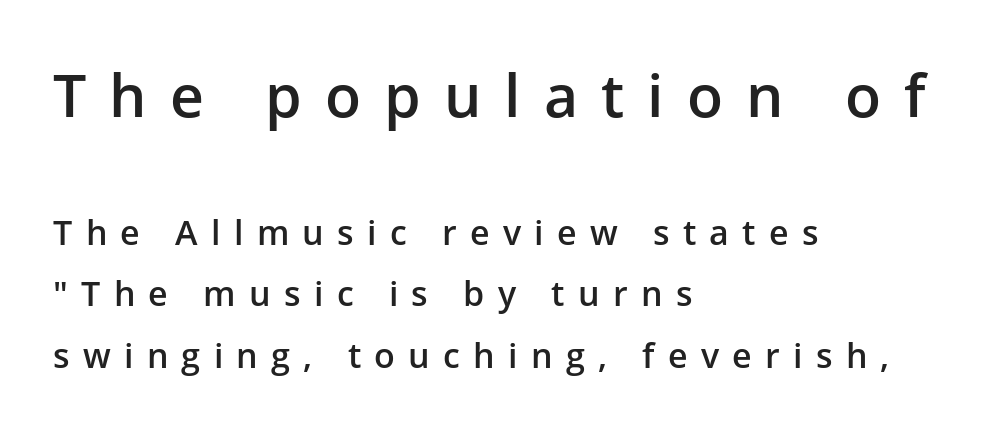
The image shows 59 px semibold sans-serif type, upright; set left-aligned, line spacing 1.82x, unusually wide letter spacing (+0.39 em), not underlined; the first (top) block is 1.74x larger; low stroke contrast and a medium x-height.
